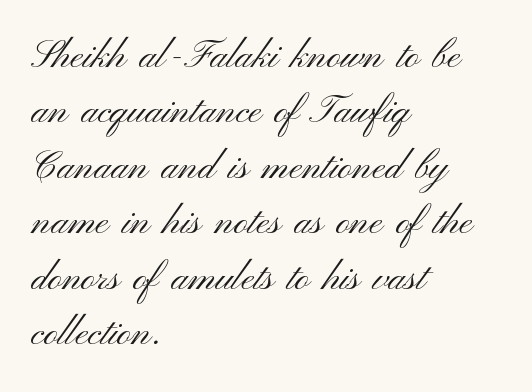
Q: Is the text bold? A: No.
Q: Is the text italic (slanted)? A: Yes.
Q: Is the typeface a serif or a sans-serif typeface? A: Sans-serif.
Q: Is the text underlined? A: No.
Q: How is the paragraph aligned? A: Left-aligned.
Q: Is the spacing between letters normal or unusually wide? A: Normal.
Q: Is the spacing between lines tight, normal or loose? A: Normal.
Q: Width (condensed, normal, or wide)? A: Wide.
Q: Stroke contrast? A: Medium.
Q: x-height? A: Small.
Q: Monospaced? A: No.
